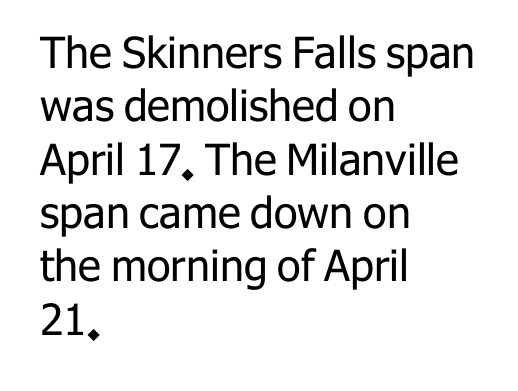
{"serif": "no", "italic": "no", "bold": "no", "weight": "regular", "width": "normal", "stroke_contrast": "low", "x_height": "medium", "monospaced": "no", "underline": "no", "align": "left", "line_spacing_ratio": 1.24, "letter_spacing": "normal", "letter_spacing_em": 0.0, "glyph_px": 43}
